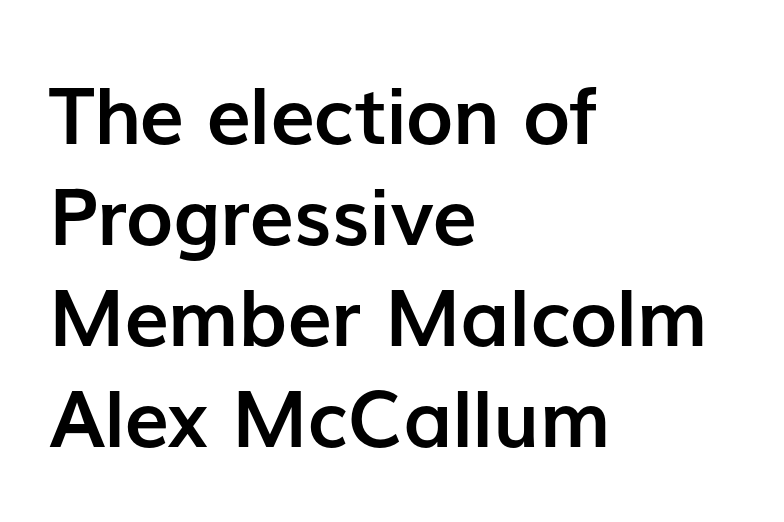
A full-strength bold gives these letters their thick strokes. A bare baseline throughout the passage. Does the leading feel generous? No, just average. The line texture is even and compact thanks to regular tracking. Posture: upright roman.
